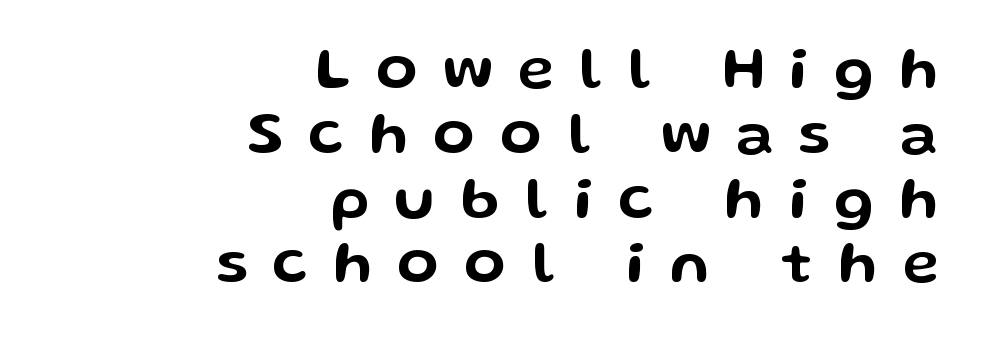
{"serif": "no", "italic": "no", "width": "wide", "stroke_contrast": "low", "x_height": "medium", "monospaced": "no", "underline": "no", "align": "right", "line_spacing": "tight", "line_spacing_ratio": 1.08, "letter_spacing": "wide", "letter_spacing_em": 0.43, "glyph_px": 60}
